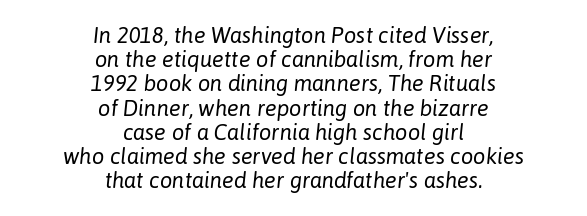
{"italic": "yes", "lean": "right", "slant_degrees": 6, "bold": "no", "underline": "no", "align": "center", "line_spacing": "tight", "line_spacing_ratio": 1.1, "letter_spacing": "normal", "letter_spacing_em": 0.0, "glyph_px": 22}
